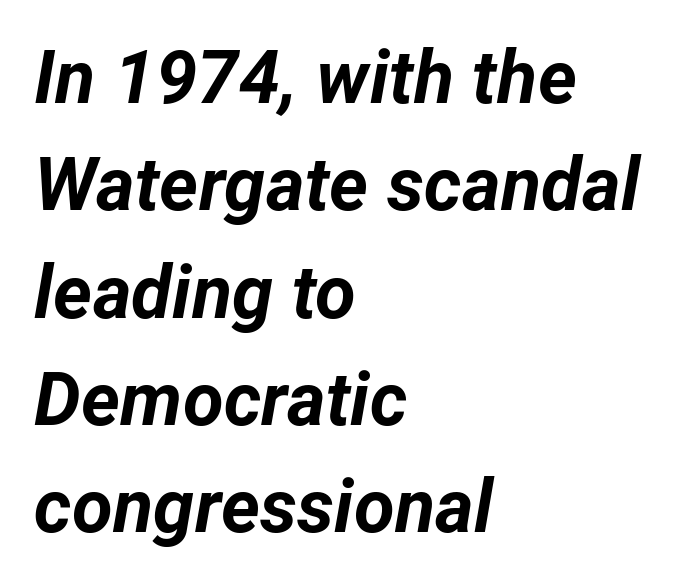
Q: Is the text bold? A: Yes.
Q: Is the text italic (slanted)? A: Yes, it leans right by about 12 degrees.
Q: Is the text underlined? A: No.
Q: How is the paragraph aligned? A: Left-aligned.
Q: Is the spacing between letters normal or unusually wide? A: Normal.
Q: Is the spacing between lines tight, normal or loose? A: Normal.
Q: Width (condensed, normal, or wide)? A: Normal.
Q: Stroke contrast? A: Low.
Q: x-height? A: Medium.
Q: Monospaced? A: No.
